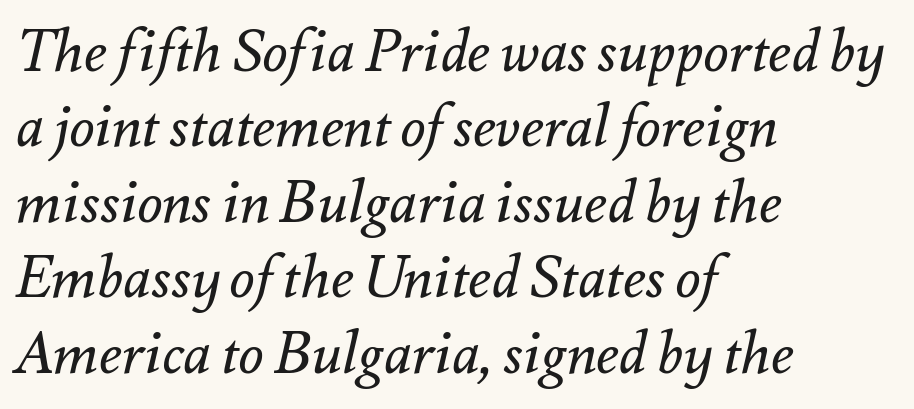
{"italic": "yes", "lean": "right", "slant_degrees": 12, "bold": "no", "weight": "regular", "width": "normal", "stroke_contrast": "medium", "x_height": "small", "monospaced": "no", "underline": "no", "align": "left", "line_spacing": "normal", "line_spacing_ratio": 1.3, "letter_spacing": "normal", "letter_spacing_em": 0.0, "glyph_px": 58}
